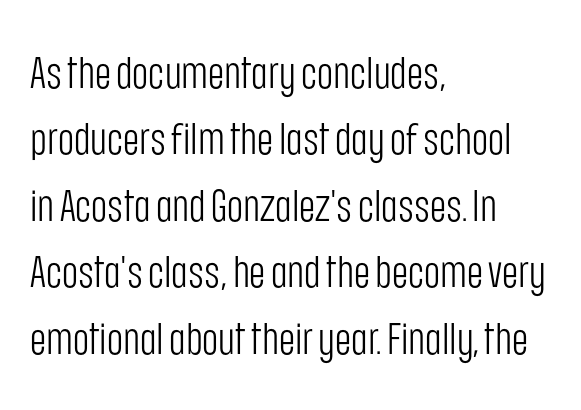
The image shows 44 px light, condensed sans-serif type, upright; set left-aligned, normal line spacing (1.51x), normal letter spacing, not underlined; low stroke contrast and a large x-height.
